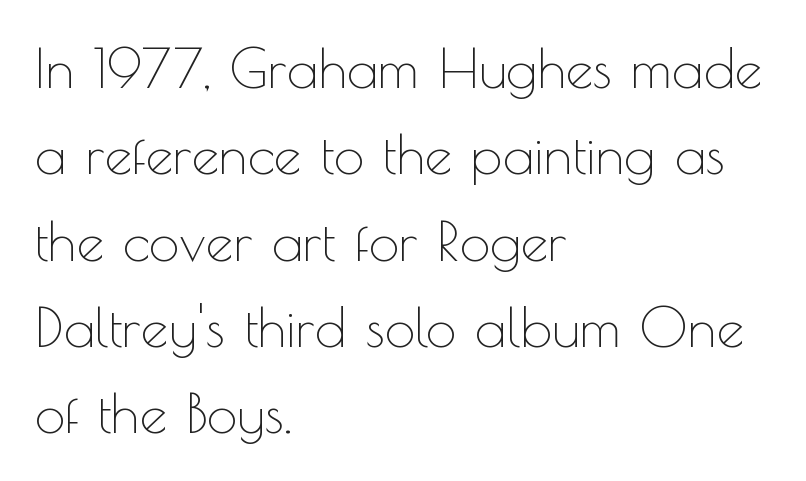
Q: Is the text bold? A: No.
Q: Is the text italic (slanted)? A: No, it is upright.
Q: Is the typeface a serif or a sans-serif typeface? A: Sans-serif.
Q: Is the text underlined? A: No.
Q: How is the paragraph aligned? A: Left-aligned.
Q: Is the spacing between letters normal or unusually wide? A: Normal.
Q: Is the spacing between lines tight, normal or loose? A: Normal.
Q: Width (condensed, normal, or wide)? A: Normal.
Q: x-height? A: Small.
Q: Monospaced? A: No.
